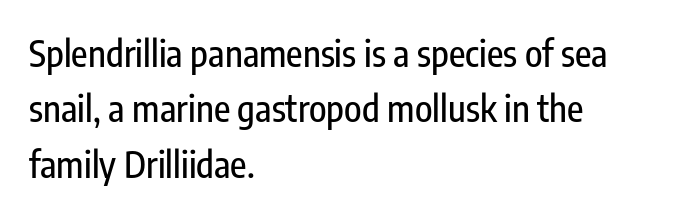
Q: Is the text italic (slanted)? A: No, it is upright.
Q: Is the typeface a serif or a sans-serif typeface? A: Sans-serif.
Q: Is the text underlined? A: No.
Q: How is the paragraph aligned? A: Left-aligned.
Q: Is the spacing between letters normal or unusually wide? A: Normal.
Q: Is the spacing between lines tight, normal or loose? A: Normal.
Q: Width (condensed, normal, or wide)? A: Condensed.
Q: Stroke contrast? A: Low.
Q: x-height? A: Medium.
Q: Monospaced? A: No.
